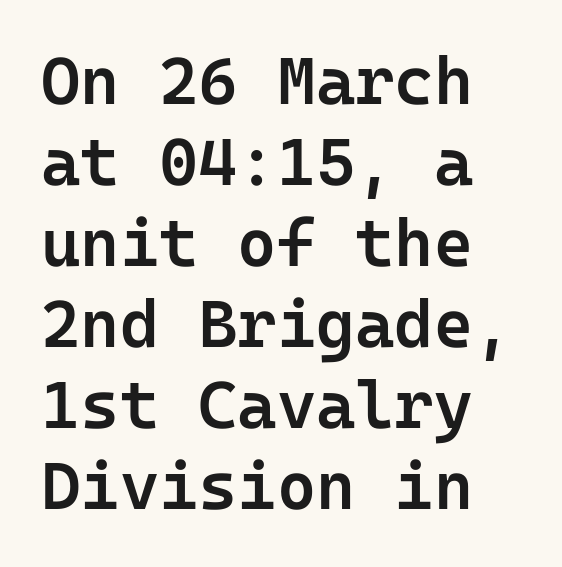
The image shows 67 px semibold sans-serif type, upright; set left-aligned, line spacing 1.21x, normal letter spacing, not underlined; low stroke contrast and a medium x-height.
